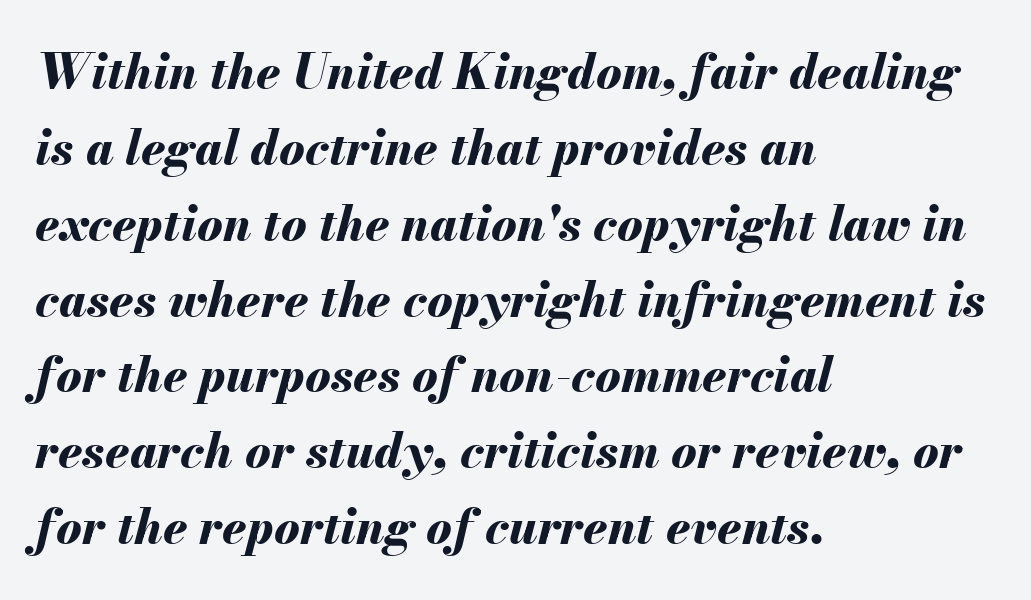
Looking at the ascenders, they clearly lean. Stroke thickness is high; the sample reads as a true bold. Spacing verdict: proportional, widths tailored to each character. The paragraph shown leans on its left margin. A typesetter would call this leading conventional body-copy spacing.
